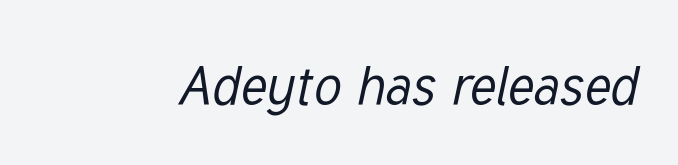
{"italic": "yes", "lean": "right", "slant_degrees": 12, "bold": "no", "weight": "regular", "width": "condensed", "stroke_contrast": "low", "x_height": "medium", "monospaced": "no", "underline": "no", "letter_spacing": "normal", "letter_spacing_em": 0.0, "glyph_px": 54}
